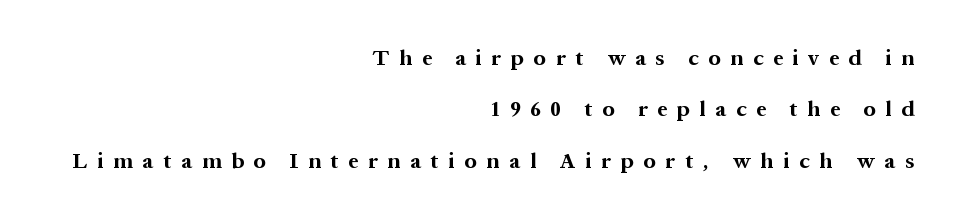
Q: Is the text bold? A: Yes.
Q: Is the text italic (slanted)? A: No, it is upright.
Q: Is the text underlined? A: No.
Q: How is the paragraph aligned? A: Right-aligned.
Q: Is the spacing between letters normal or unusually wide? A: Unusually wide.
Q: Is the spacing between lines tight, normal or loose? A: Loose.
